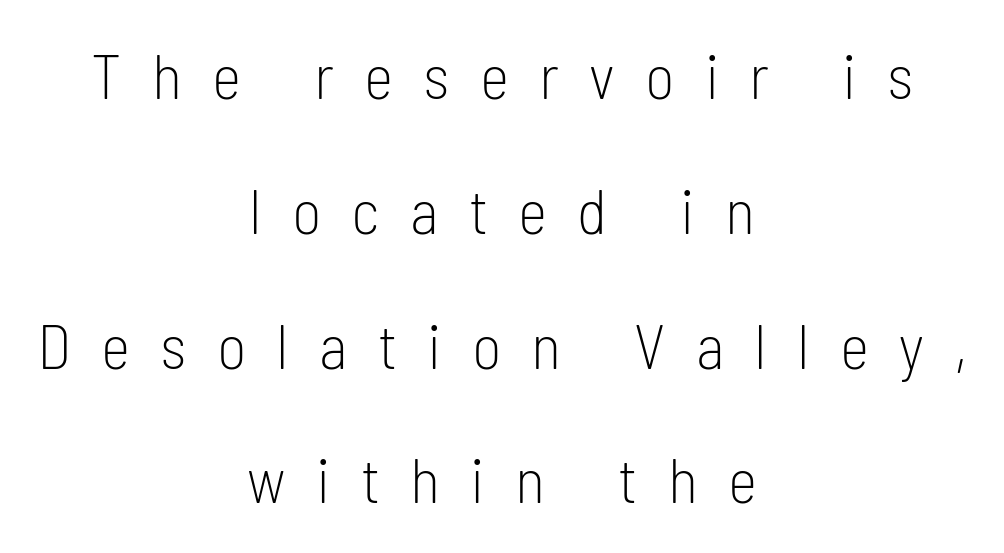
{"serif": "no", "italic": "no", "bold": "no", "weight": "light", "width": "condensed", "stroke_contrast": "low", "x_height": "medium", "monospaced": "no", "underline": "no", "align": "center", "line_spacing": "loose", "line_spacing_ratio": 2.14, "letter_spacing": "wide", "letter_spacing_em": 0.48, "glyph_px": 63}
